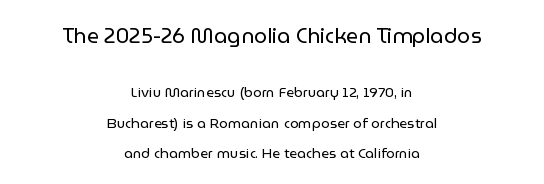
Bigger letters appear in the top chunk; the bottom chunk is reduced. Summary of vertical rhythm: relaxed, with wide interline spacing. Decoration check: the copy has no underline. Neither beginnings nor endings align; midpoints do. Summary of weight: not heavy and not bold.
